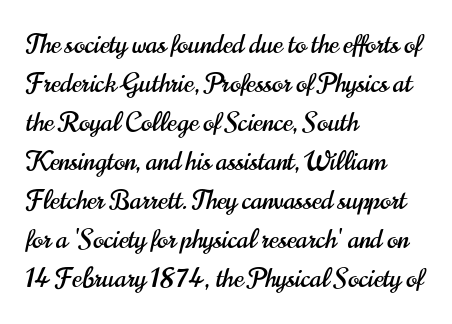
The compositor pushed each line to the left boundary. This sample keeps an unexceptional amount of space between lines. Here the glyphs are tracked normally, forming tight word shapes. Descender tails drop into unmarked territory.
